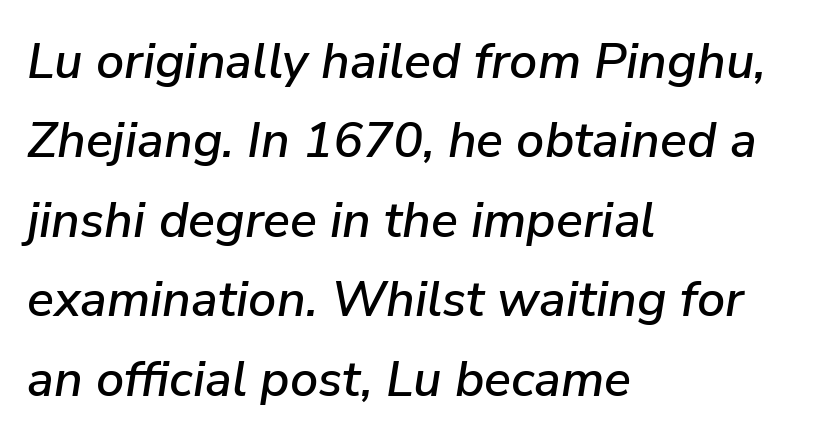
{"italic": "yes", "lean": "right", "slant_degrees": 9, "width": "normal", "stroke_contrast": "low", "x_height": "medium", "monospaced": "no", "underline": "no", "align": "left", "line_spacing": "normal", "line_spacing_ratio": 1.59, "letter_spacing": "normal", "letter_spacing_em": 0.0, "glyph_px": 50}
